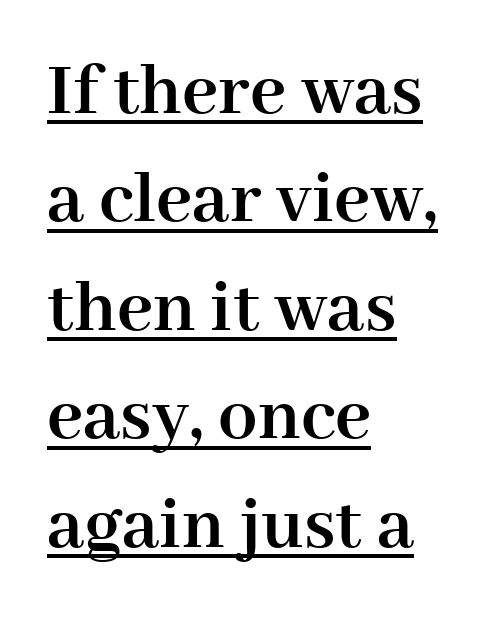
Alignment: flush left. Stroke terminals: seriffed. The passage shown is emphatically bold. These lines are rendered in a variable-pitch font.
